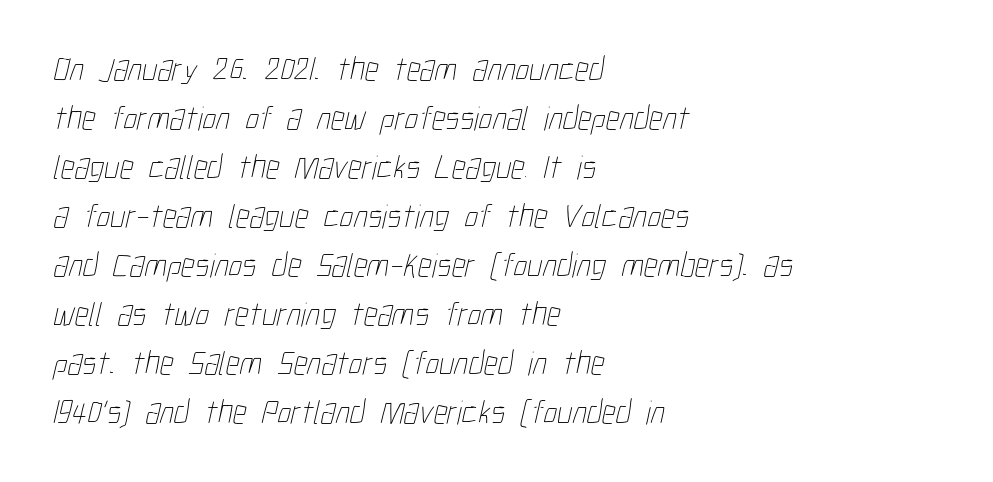
{"bold": "no", "weight": "thin", "width": "condensed", "stroke_contrast": "low", "x_height": "medium", "monospaced": "no", "underline": "no", "align": "left", "line_spacing": "normal", "line_spacing_ratio": 1.44, "letter_spacing": "normal", "letter_spacing_em": 0.0, "glyph_px": 34}
